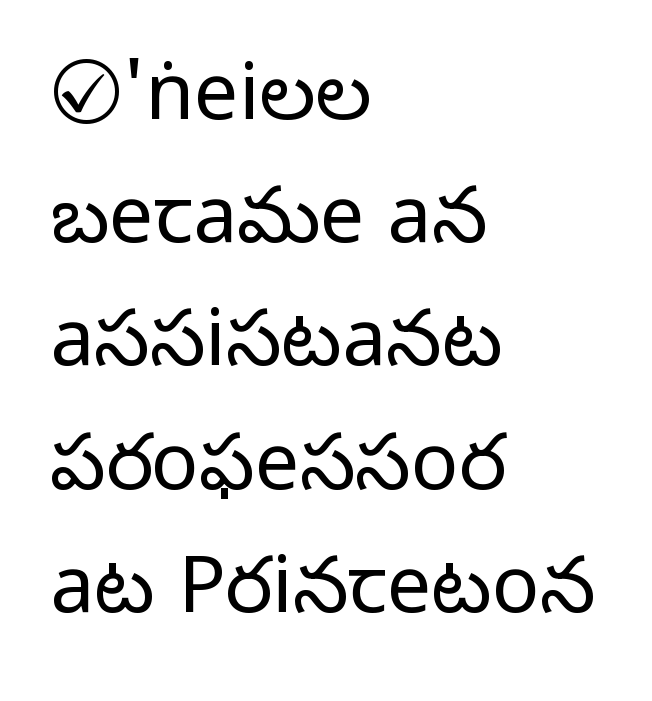
{"serif": "no", "italic": "no", "bold": "no", "weight": "light", "width": "normal", "stroke_contrast": "low", "x_height": "medium", "monospaced": "no", "underline": "no", "align": "left", "line_spacing": "normal", "line_spacing_ratio": 1.56, "letter_spacing": "normal", "letter_spacing_em": 0.0, "glyph_px": 79}
